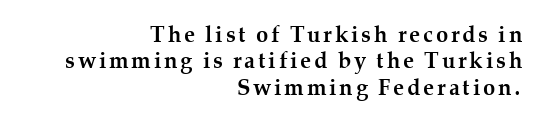
The image shows 22 px bold type, upright; set right-aligned, line spacing 1.2x, not underlined.
